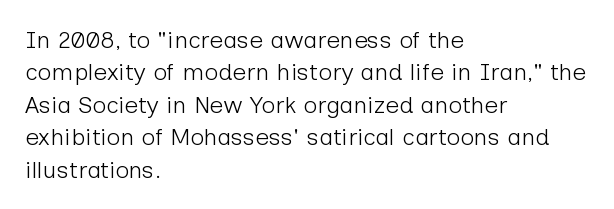
The image shows 24 px text type, upright; set left-aligned, normal line spacing (1.35x), normal letter spacing, not underlined.
